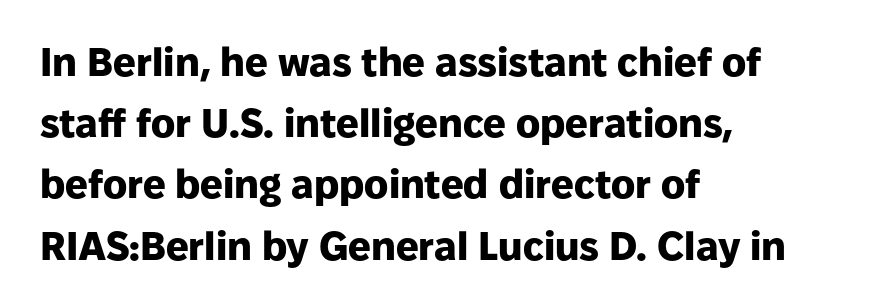
In terms of posture, this sample is upright. Look at the bottom of the vertical strokes: they stop flat, with no serifs. Each new line begins a customary step beneath the previous one. Here the designer chose a conventional face with non-uniform glyph widths. The specimen omits any rule beneath the text block's lines.
